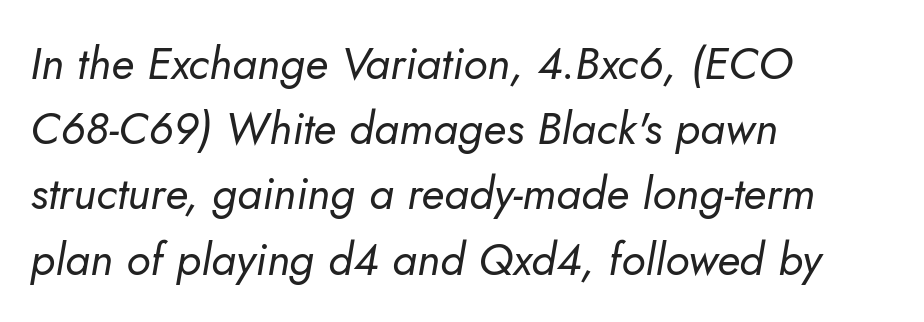
Q: Is the text bold? A: No.
Q: Is the text italic (slanted)? A: Yes, it leans right by about 5 degrees.
Q: Is the text underlined? A: No.
Q: How is the paragraph aligned? A: Left-aligned.
Q: Is the spacing between letters normal or unusually wide? A: Normal.
Q: Is the spacing between lines tight, normal or loose? A: Normal.
Q: Width (condensed, normal, or wide)? A: Normal.
Q: Stroke contrast? A: Low.
Q: x-height? A: Small.
Q: Monospaced? A: No.
